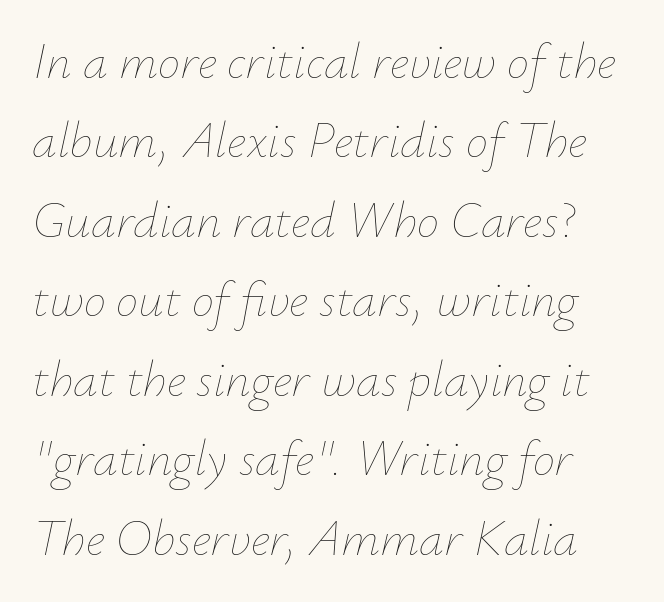
Q: Is the text bold? A: No.
Q: Is the text italic (slanted)? A: Yes, it leans right by about 12 degrees.
Q: Is the text underlined? A: No.
Q: Is the spacing between letters normal or unusually wide? A: Normal.
Q: Is the spacing between lines tight, normal or loose? A: Normal.
Q: Width (condensed, normal, or wide)? A: Normal.
Q: Stroke contrast? A: Low.
Q: x-height? A: Small.
Q: Monospaced? A: No.
